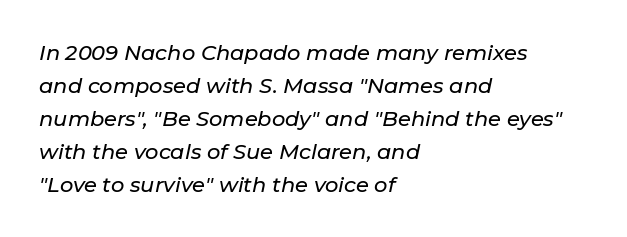
Q: Is the text italic (slanted)? A: Yes, it leans right by about 11 degrees.
Q: Is the text underlined? A: No.
Q: How is the paragraph aligned? A: Left-aligned.
Q: Is the spacing between letters normal or unusually wide? A: Normal.
Q: Is the spacing between lines tight, normal or loose? A: Normal.
